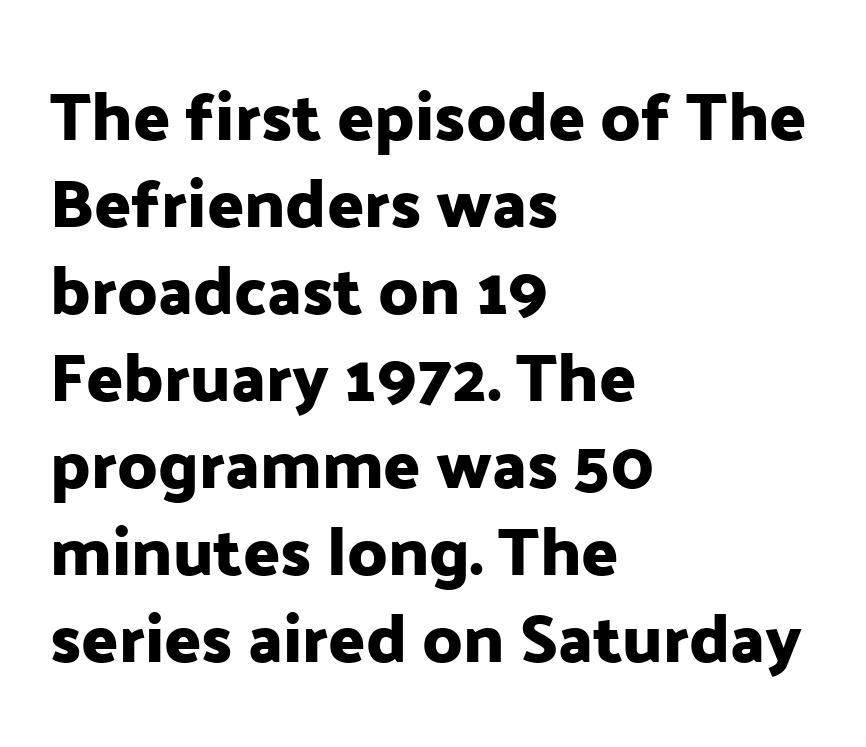
The image shows 68 px sans-serif type, upright; set left-aligned, normal line spacing (1.28x), normal letter spacing, not underlined; low stroke contrast and a medium x-height.
